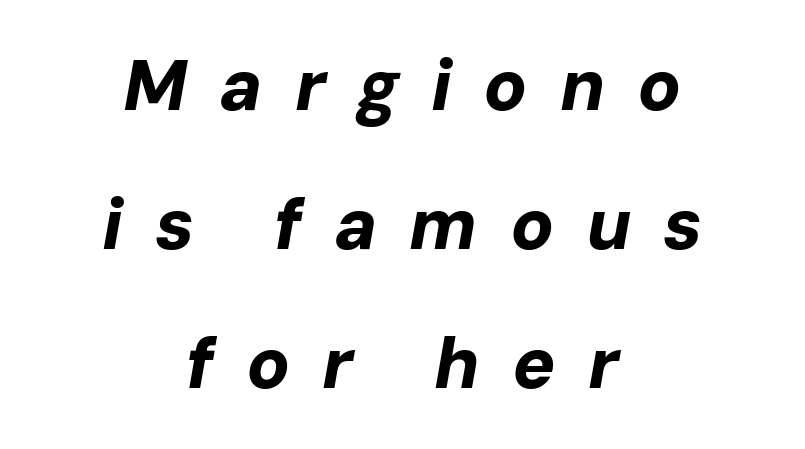
{"italic": "yes", "lean": "right", "slant_degrees": 10, "bold": "yes", "weight": "bold", "width": "normal", "stroke_contrast": "low", "x_height": "medium", "monospaced": "no", "underline": "no", "align": "center", "line_spacing": "loose", "line_spacing_ratio": 1.93, "letter_spacing": "wide", "letter_spacing_em": 0.44, "glyph_px": 72}
